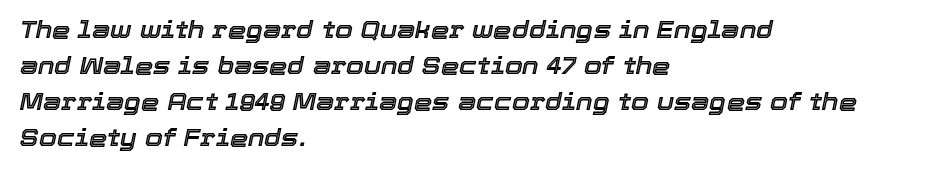
The lines are quadded left. The space beneath each line is pristine and unruled. Vertical spacing — default. Quick note: italic. Is the letter spacing exaggerated? No — it looks like the ordinary default.
